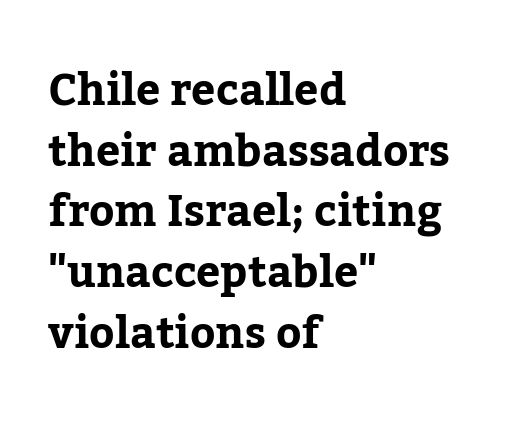
Q: Is the text bold? A: Yes.
Q: Is the text italic (slanted)? A: No, it is upright.
Q: Is the typeface a serif or a sans-serif typeface? A: Serif.
Q: Is the text underlined? A: No.
Q: How is the paragraph aligned? A: Left-aligned.
Q: Is the spacing between letters normal or unusually wide? A: Normal.
Q: Is the spacing between lines tight, normal or loose? A: Normal.
Q: Width (condensed, normal, or wide)? A: Normal.
Q: Stroke contrast? A: Low.
Q: x-height? A: Medium.
Q: Monospaced? A: No.
